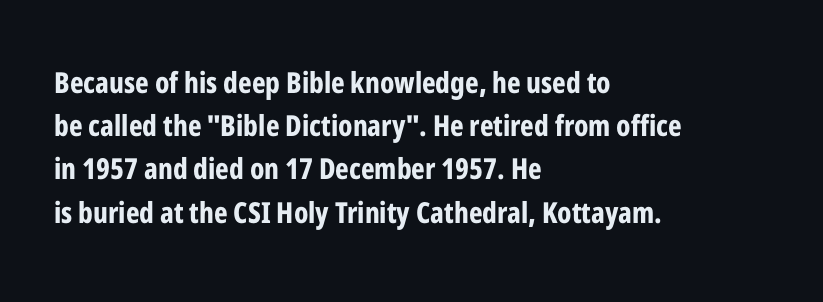
{"serif": "no", "italic": "no", "bold": "yes", "weight": "bold", "width": "condensed", "stroke_contrast": "low", "x_height": "medium", "monospaced": "no", "underline": "no", "align": "left", "line_spacing": "normal", "line_spacing_ratio": 1.49, "letter_spacing": "normal", "letter_spacing_em": 0.0, "glyph_px": 29}
